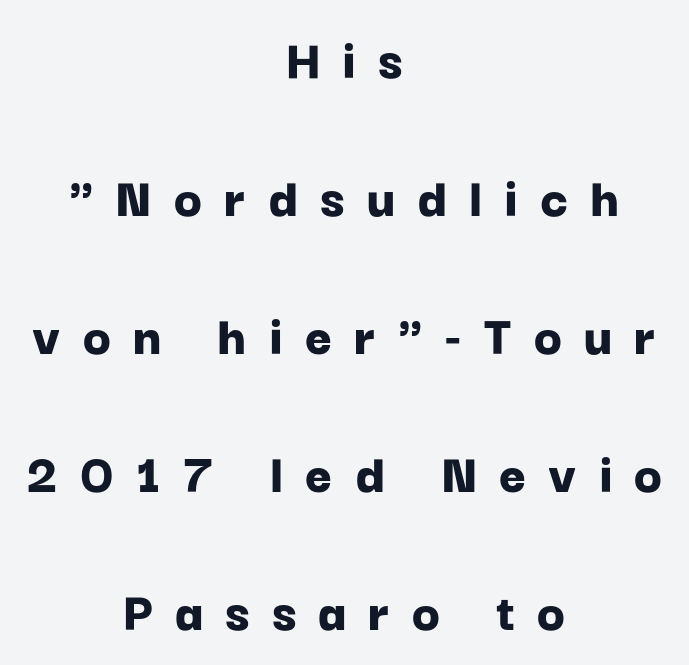
The image shows 58 px bold sans-serif type, upright; set centered, loose line spacing (2.38x), unusually wide letter spacing (+0.38 em), not underlined; low stroke contrast and a medium x-height.
